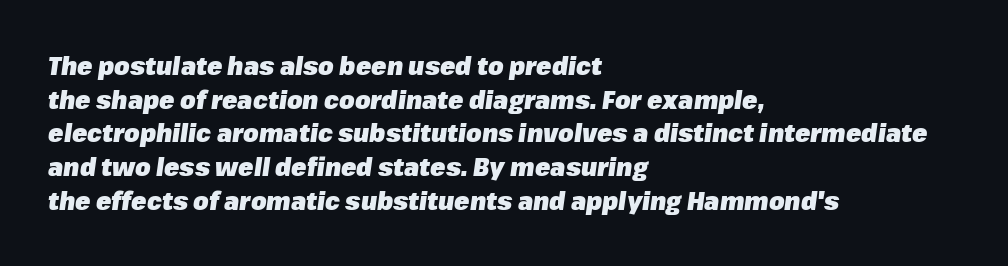
The area under the type is left untouched. When letters slant like this, we call the style italic. The line texture is even and compact thanks to regular tracking. The text block is weighted toward the left margin, trailing off unevenly rightward. Its strokes are broad and dark, the hallmark of bold type. A typesetter would call this leading conventional body-copy spacing.
